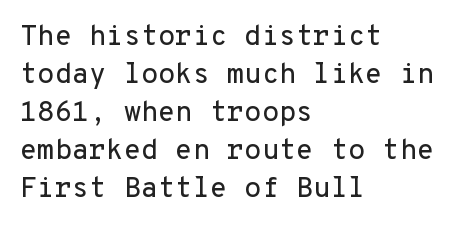
{"serif": "no", "italic": "no", "width": "normal", "stroke_contrast": "low", "x_height": "medium", "monospaced": "yes", "underline": "no", "align": "left", "line_spacing": "normal", "line_spacing_ratio": 1.36, "letter_spacing": "normal", "letter_spacing_em": 0.0, "glyph_px": 28}
